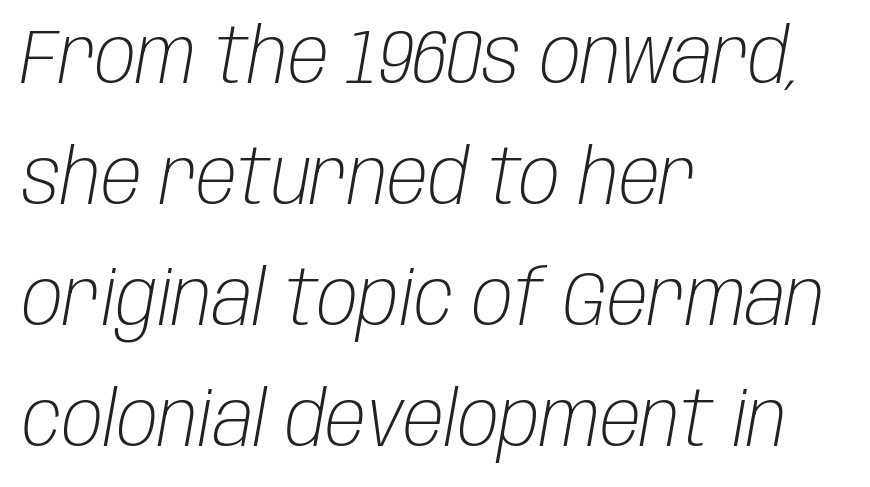
{"italic": "yes", "lean": "right", "slant_degrees": 10, "bold": "no", "weight": "light", "width": "condensed", "stroke_contrast": "low", "x_height": "large", "monospaced": "no", "underline": "no", "align": "left", "line_spacing": "normal", "line_spacing_ratio": 1.59, "letter_spacing": "normal", "letter_spacing_em": 0.0, "glyph_px": 76}
